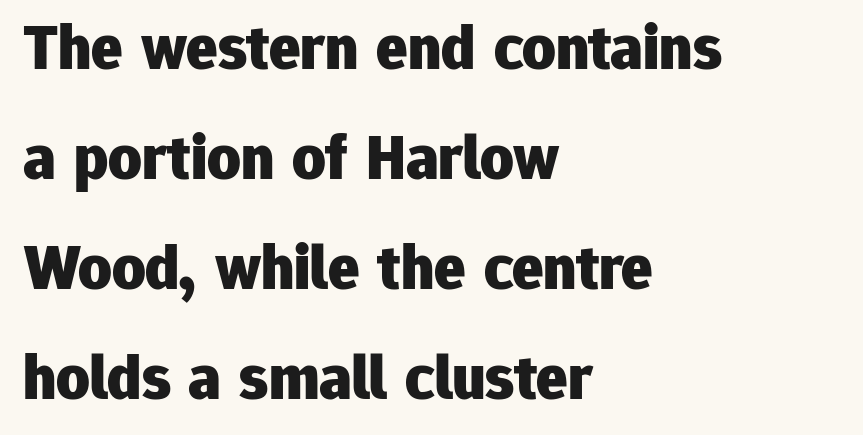
The image shows 65 px heavy sans-serif type, upright; set left-aligned, normal line spacing (1.69x), normal letter spacing, not underlined; low stroke contrast and a medium x-height.
